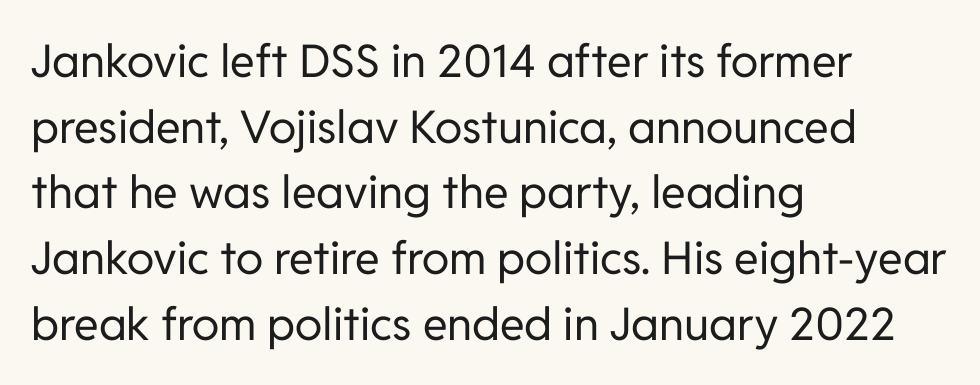
Q: Is the text bold? A: No.
Q: Is the text italic (slanted)? A: No, it is upright.
Q: Is the typeface a serif or a sans-serif typeface? A: Sans-serif.
Q: Is the text underlined? A: No.
Q: How is the paragraph aligned? A: Left-aligned.
Q: Is the spacing between letters normal or unusually wide? A: Normal.
Q: Is the spacing between lines tight, normal or loose? A: Normal.
Q: Width (condensed, normal, or wide)? A: Normal.
Q: Stroke contrast? A: Low.
Q: x-height? A: Medium.
Q: Monospaced? A: No.
